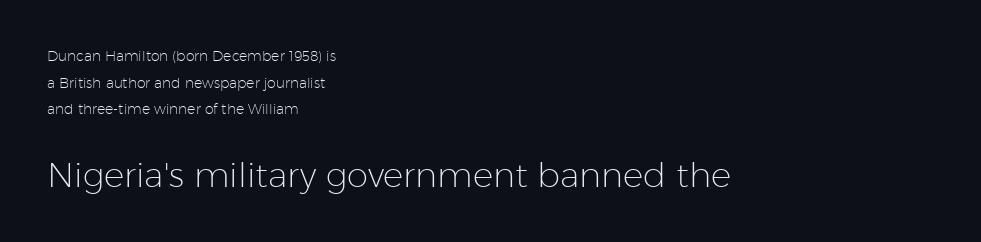
Q: Is the text bold? A: No.
Q: Is the text italic (slanted)? A: No, it is upright.
Q: Is the typeface a serif or a sans-serif typeface? A: Sans-serif.
Q: Is the text underlined? A: No.
Q: How is the paragraph aligned? A: Left-aligned.
Q: Is the spacing between letters normal or unusually wide? A: Normal.
Q: Is the spacing between lines tight, normal or loose? A: Loose.
Q: Which block of text is set in a larger size, the first (top) or the second (bottom)? A: The second (bottom) one.
Q: Width (condensed, normal, or wide)? A: Normal.
Q: Stroke contrast? A: Low.
Q: x-height? A: Medium.
Q: Monospaced? A: No.
